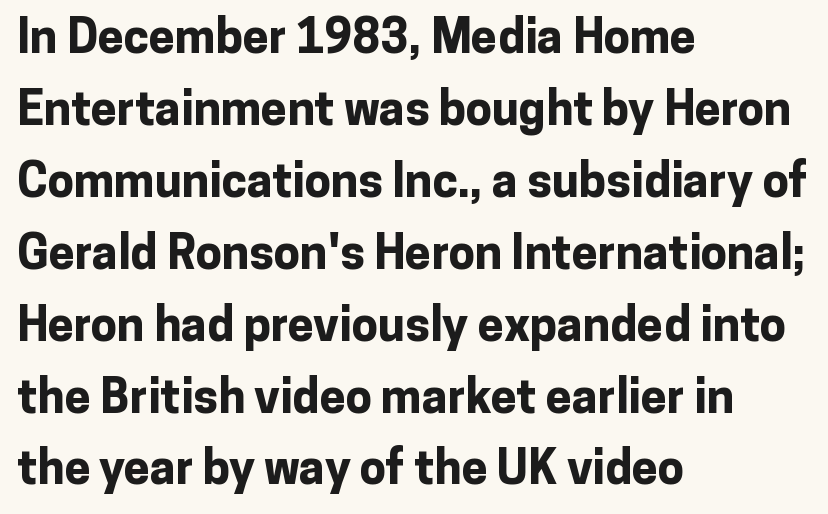
Casual observation: everything's shoved over to the left. A normal amount of white space separates one row of letters from the next. Nobody drew a line under any word here. The font's upright variant was chosen for this text. The letters advance in unequal steps, a hallmark of proportional type. Each letter's strokes conclude bluntly, with no projecting serifs.
